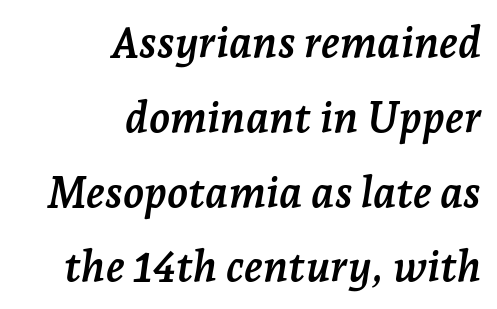
The image shows 43 px semibold serif type, italic (leaning right); set right-aligned, line spacing 1.74x, normal letter spacing, not underlined; low stroke contrast and a medium x-height.
